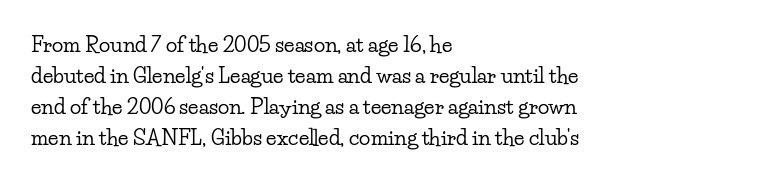
The image shows 21 px text type, upright; set left-aligned, normal line spacing (1.47x), normal letter spacing, not underlined.
